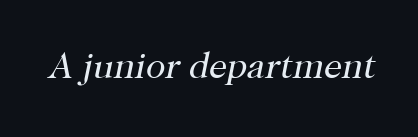
{"serif": "yes", "italic": "yes", "lean": "right", "slant_degrees": 12, "bold": "no", "weight": "regular", "width": "normal", "stroke_contrast": "high", "x_height": "medium", "monospaced": "no", "underline": "no", "letter_spacing": "normal", "letter_spacing_em": 0.0, "glyph_px": 36}
